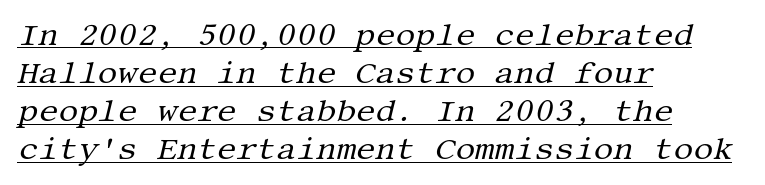
How are the letters spaced? Ordinarily, with no added tracking. The glyphs look as if they've been sheared to an angle. If you drew a ruler down the left edge, every line would touch it. Small tapered or slab feet sit at the stroke ends, so this counts as serif. The passage shown is underscored from start to finish.
